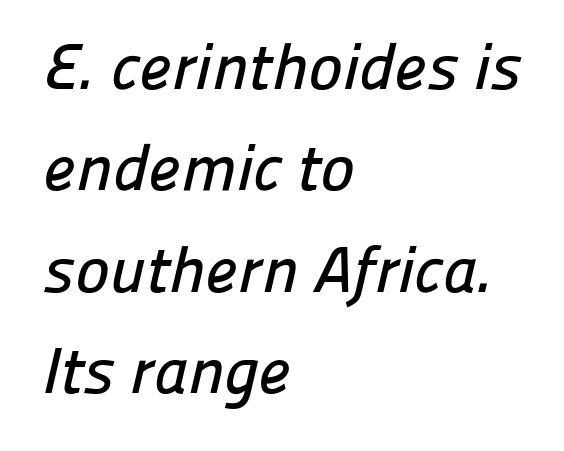
{"serif": "no", "width": "normal", "stroke_contrast": "low", "x_height": "medium", "monospaced": "no", "underline": "no", "align": "left", "line_spacing": "normal", "line_spacing_ratio": 1.56, "letter_spacing": "normal", "letter_spacing_em": 0.0, "glyph_px": 65}
